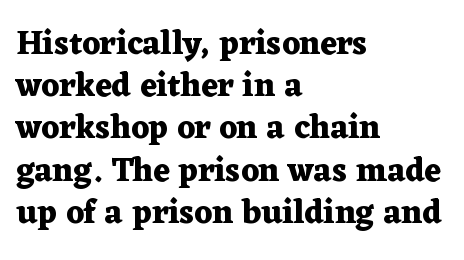
Default kerning and tracking; the words read as compact shapes. The text block is weighted toward the left margin, trailing off unevenly rightward. Weight check: bold — yes, fully. Observe the serifs anchoring each vertical stroke in this sample. Every stem runs plumb, perpendicular to the baseline.
